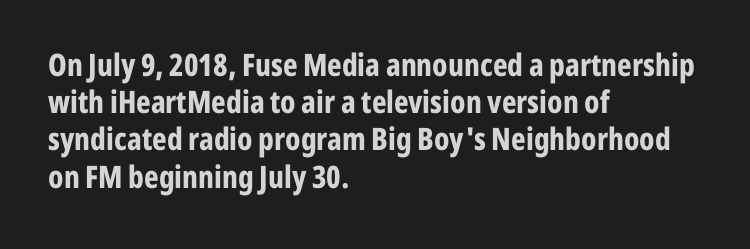
The paragraph has a hard left edge and a soft right edge. The passage shown has conventional tracking throughout. Bare-footed words on every line. This is roman type, the default non-slanted kind. Letterform terminals end flat and unadorned throughout the passage.
